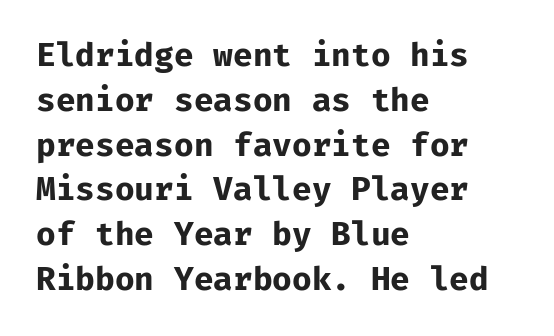
The image shows 32 px bold sans-serif type, upright, monospaced; set left-aligned, normal line spacing (1.4x), normal letter spacing, not underlined; low stroke contrast and a medium x-height.
